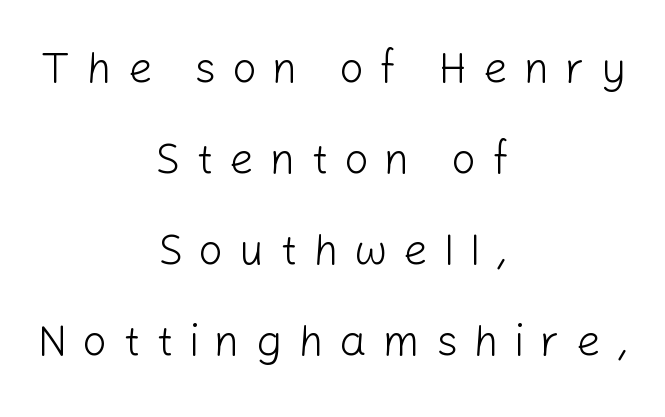
Compared with typical body copy, the letter spacing here is much looser. Both edges are ragged and mirror each other, which tells us the setting is centered. Leading is clearly above the norm, producing a sparse column. Look at the bottom of the vertical strokes: they stop flat, with no serifs. The letters stand straight up with perfectly vertical stems. The passage shown is typed in a proportional face where columns would drift.
